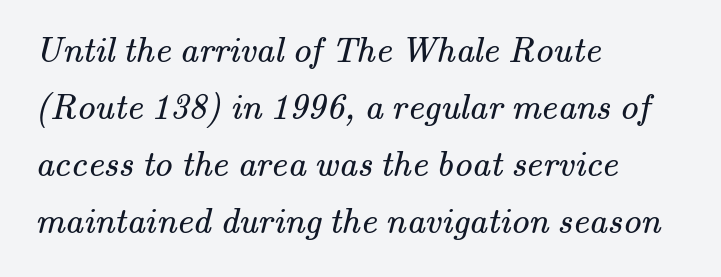
{"serif": "yes", "bold": "no", "weight": "regular", "width": "normal", "stroke_contrast": "medium", "x_height": "small", "monospaced": "no", "underline": "no", "align": "left", "line_spacing": "normal", "line_spacing_ratio": 1.58, "letter_spacing": "normal", "letter_spacing_em": 0.0, "glyph_px": 36}
